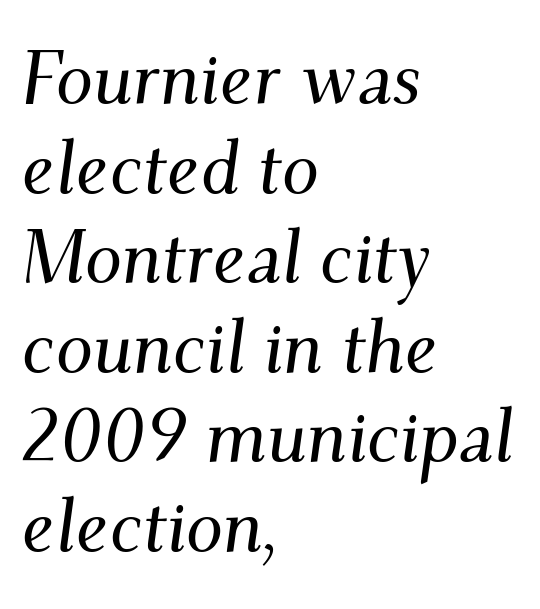
{"serif": "yes", "italic": "yes", "lean": "right", "slant_degrees": 9, "width": "normal", "stroke_contrast": "medium", "x_height": "small", "monospaced": "no", "underline": "no", "align": "left", "line_spacing_ratio": 1.21, "letter_spacing": "normal", "letter_spacing_em": 0.0, "glyph_px": 74}
